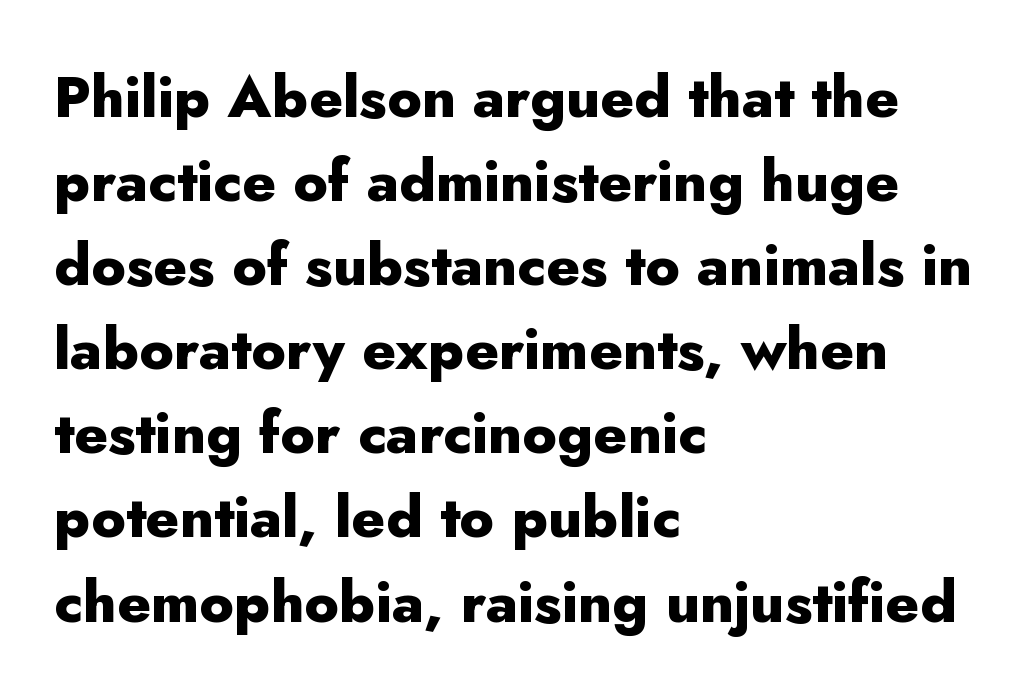
{"serif": "no", "italic": "no", "bold": "yes", "weight": "heavy", "width": "normal", "stroke_contrast": "low", "x_height": "small", "monospaced": "no", "underline": "no", "align": "left", "line_spacing": "normal", "line_spacing_ratio": 1.45, "letter_spacing": "normal", "letter_spacing_em": 0.0, "glyph_px": 58}
